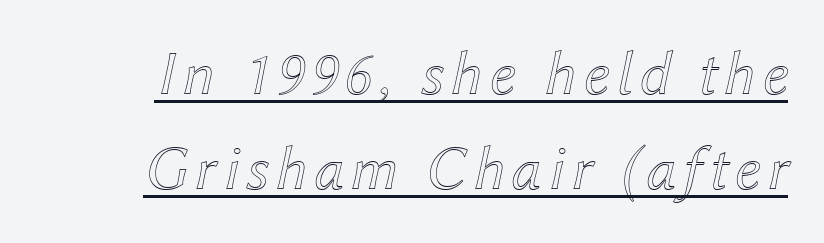
The image shows 63 px text type, italic (leaning right); set normal line spacing (1.51x), underlined; a medium x-height.
